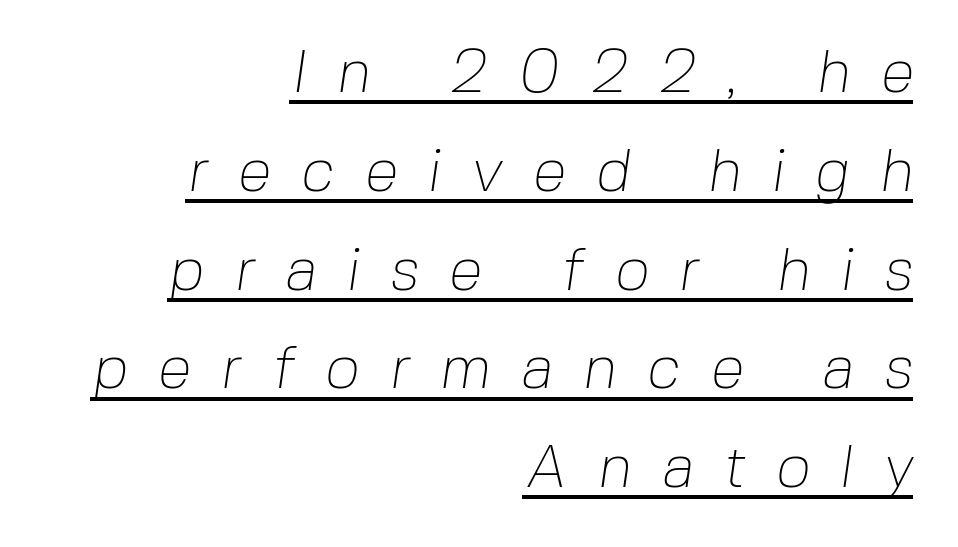
Q: Is the text bold? A: No.
Q: Is the typeface a serif or a sans-serif typeface? A: Sans-serif.
Q: Is the text underlined? A: Yes.
Q: How is the paragraph aligned? A: Right-aligned.
Q: Is the spacing between letters normal or unusually wide? A: Unusually wide.
Q: Is the spacing between lines tight, normal or loose? A: Normal.
Q: Width (condensed, normal, or wide)? A: Normal.
Q: Stroke contrast? A: Low.
Q: x-height? A: Medium.
Q: Monospaced? A: No.
